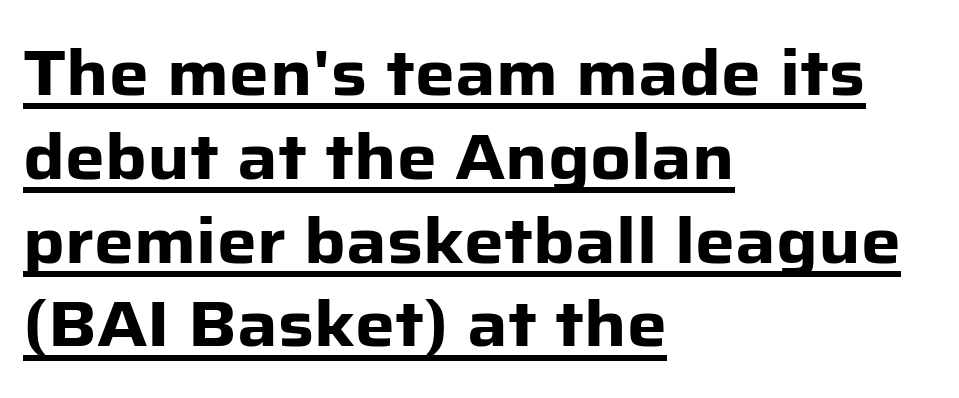
Q: Is the text bold? A: Yes.
Q: Is the text italic (slanted)? A: No, it is upright.
Q: Is the typeface a serif or a sans-serif typeface? A: Sans-serif.
Q: Is the text underlined? A: Yes.
Q: How is the paragraph aligned? A: Left-aligned.
Q: Is the spacing between letters normal or unusually wide? A: Normal.
Q: Is the spacing between lines tight, normal or loose? A: Normal.
Q: Width (condensed, normal, or wide)? A: Normal.
Q: Stroke contrast? A: Low.
Q: x-height? A: Medium.
Q: Monospaced? A: No.
